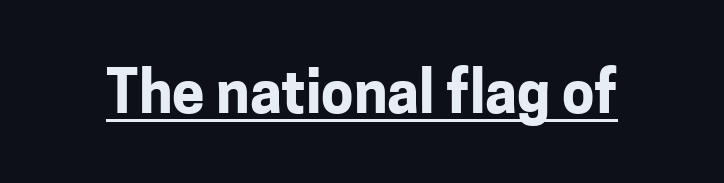
{"serif": "no", "italic": "no", "bold": "yes", "weight": "bold", "width": "normal", "stroke_contrast": "low", "x_height": "medium", "monospaced": "no", "underline": "yes", "letter_spacing": "normal", "letter_spacing_em": 0.0, "glyph_px": 58}
